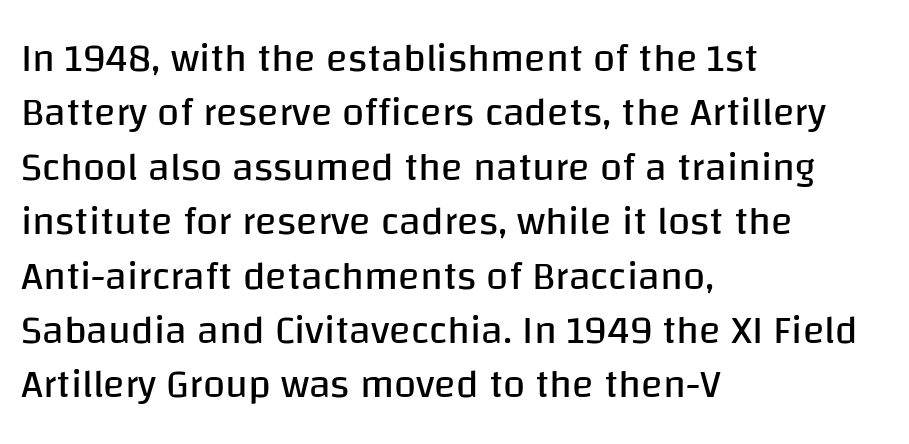
{"serif": "no", "italic": "no", "bold": "no", "weight": "regular", "width": "normal", "stroke_contrast": "low", "x_height": "large", "monospaced": "no", "underline": "no", "align": "left", "line_spacing": "normal", "line_spacing_ratio": 1.36, "letter_spacing": "normal", "letter_spacing_em": 0.0, "glyph_px": 40}
